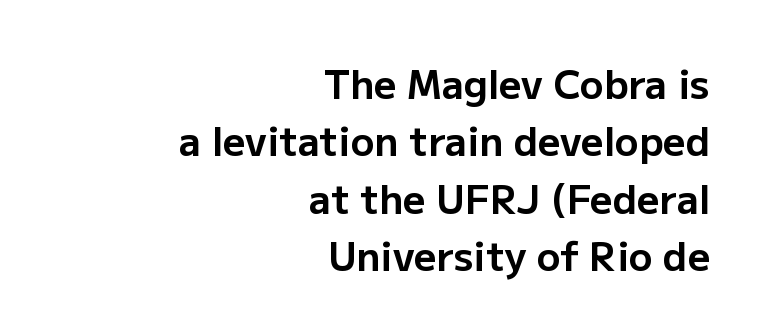
Q: Is the text bold? A: Yes.
Q: Is the text italic (slanted)? A: No, it is upright.
Q: Is the typeface a serif or a sans-serif typeface? A: Sans-serif.
Q: Is the text underlined? A: No.
Q: How is the paragraph aligned? A: Right-aligned.
Q: Is the spacing between letters normal or unusually wide? A: Normal.
Q: Is the spacing between lines tight, normal or loose? A: Normal.
Q: Width (condensed, normal, or wide)? A: Normal.
Q: Stroke contrast? A: Low.
Q: x-height? A: Medium.
Q: Monospaced? A: No.
